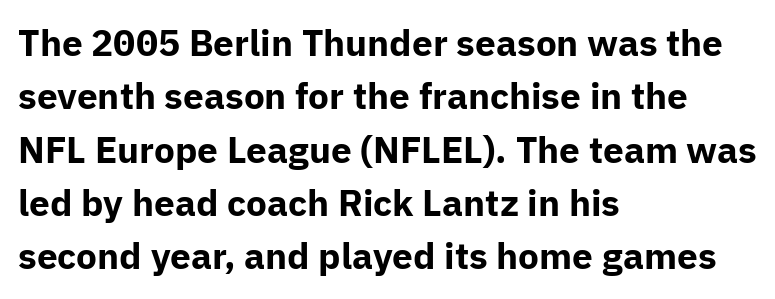
{"serif": "no", "italic": "no", "bold": "yes", "weight": "bold", "width": "normal", "stroke_contrast": "low", "x_height": "medium", "monospaced": "no", "underline": "no", "align": "left", "line_spacing": "normal", "line_spacing_ratio": 1.44, "letter_spacing": "normal", "letter_spacing_em": 0.0, "glyph_px": 37}
